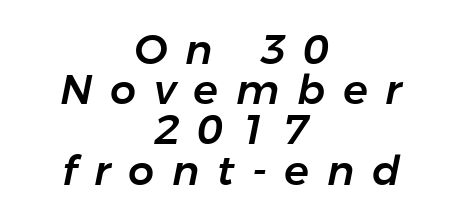
Horizontally, the lines are justified to the midpoint only. A typesetter would call this heavily tracked-out type. Here the designer chose a conventional face with non-uniform glyph widths. The leading is snug, giving the passage a crowded texture.
